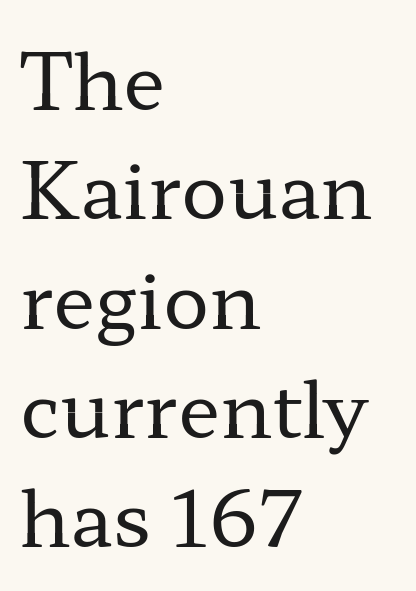
It's the straight-up-and-down kind of type. Counters stay open thanks to moderate or lighter strokes. These lines are composed in type with serifs. Glyph-to-glyph distance matches everyday printed text. Baseline-to-baseline distance is the conventional proportion of letter height. Lines of text with bare space underneath.
